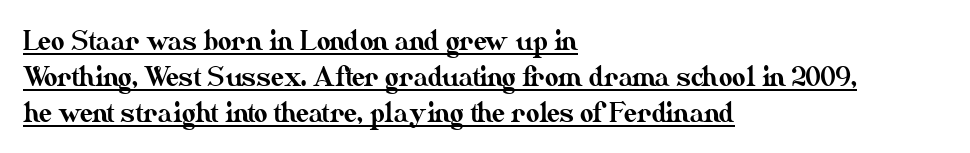
The image shows 26 px text type, upright; set left-aligned, normal line spacing (1.38x), normal letter spacing, underlined.
